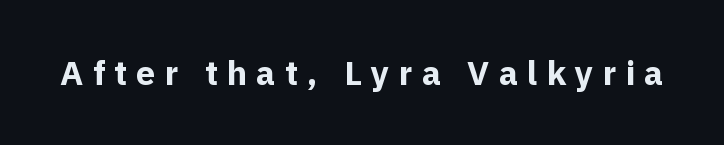
To sum up the face: it is a sans, with no serifs. Heavy-handed strokes throughout: this text is bold. Display-style spreading of the glyphs; the letterfit is very open. You could not count columns in this text — the font is proportionally spaced. Glance below the letters and you will spot only blank space.
